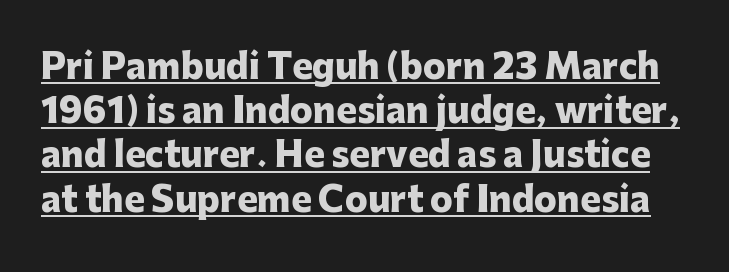
{"serif": "no", "italic": "no", "bold": "yes", "weight": "heavy", "width": "normal", "stroke_contrast": "low", "x_height": "medium", "monospaced": "no", "underline": "yes", "line_spacing": "normal", "line_spacing_ratio": 1.3, "letter_spacing": "normal", "letter_spacing_em": 0.0, "glyph_px": 34}
